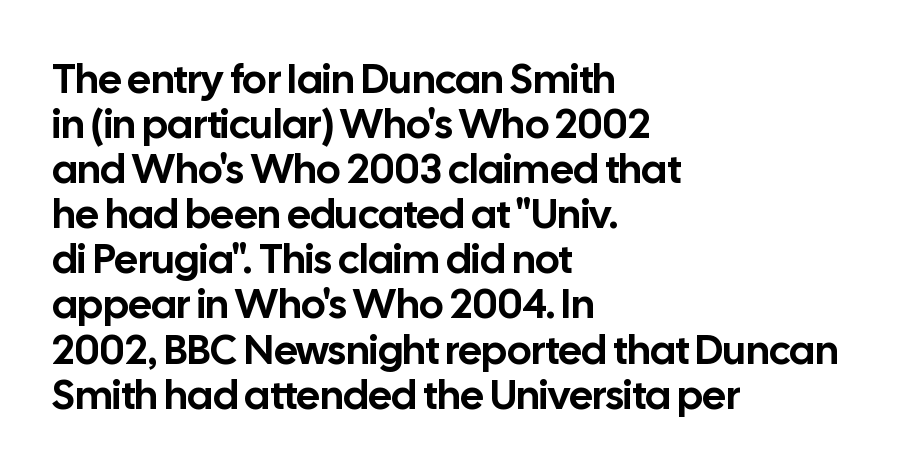
The image shows 41 px sans-serif type, upright; set left-aligned, tight line spacing (1.1x), normal letter spacing, not underlined; low stroke contrast and a medium x-height.
